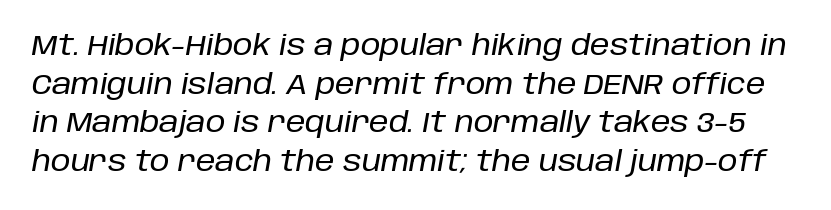
Q: Is the text italic (slanted)? A: Yes, it leans right by about 10 degrees.
Q: Is the text underlined? A: No.
Q: Is the spacing between letters normal or unusually wide? A: Normal.
Q: Is the spacing between lines tight, normal or loose? A: Normal.
Q: Width (condensed, normal, or wide)? A: Normal.
Q: Stroke contrast? A: Low.
Q: x-height? A: Large.
Q: Monospaced? A: No.
